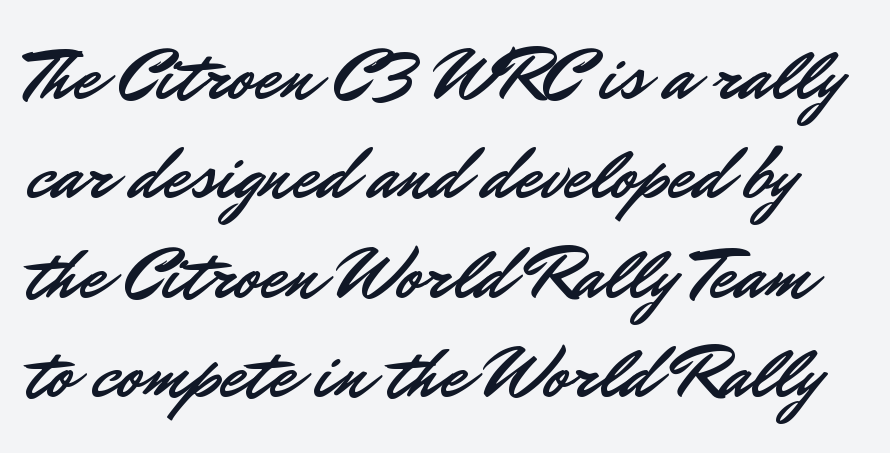
The rendering uses natural spacing where letterforms have individual widths. Tracking value appears to be zero — textbook default spacing. Typographically, this falls in the sans-serif category.
